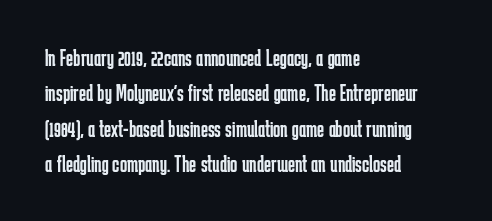
Tracking value appears to be zero — textbook default spacing. Posture: straight, roman, zero tilt. Leftover space on each line is placed entirely after the last word. This is not heavy type; no bold has been used.
